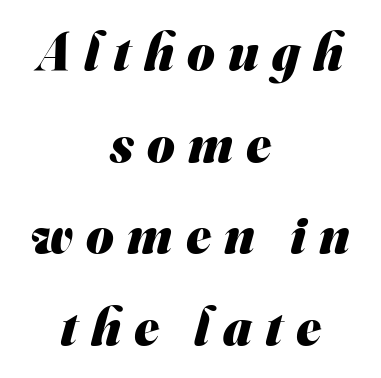
Q: Is the text bold? A: Yes.
Q: Is the typeface a serif or a sans-serif typeface? A: Sans-serif.
Q: Is the text underlined? A: No.
Q: How is the paragraph aligned? A: Centered.
Q: Is the spacing between letters normal or unusually wide? A: Unusually wide.
Q: Width (condensed, normal, or wide)? A: Normal.
Q: Stroke contrast? A: Medium.
Q: x-height? A: Small.
Q: Monospaced? A: No.
